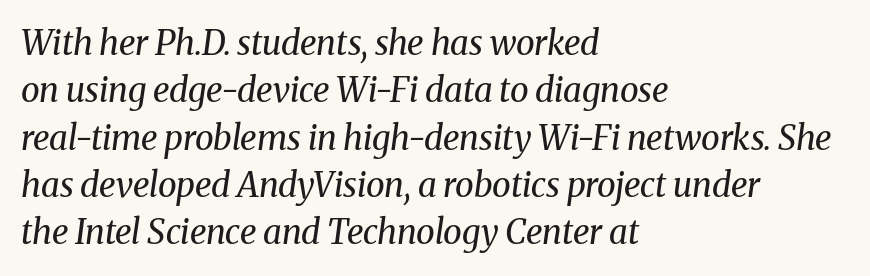
{"serif": "yes", "italic": "yes", "lean": "right", "slant_degrees": 8, "bold": "no", "weight": "regular", "width": "normal", "stroke_contrast": "medium", "x_height": "medium", "monospaced": "no", "underline": "no", "align": "left", "line_spacing": "normal", "line_spacing_ratio": 1.39, "letter_spacing": "normal", "letter_spacing_em": 0.0, "glyph_px": 34}
